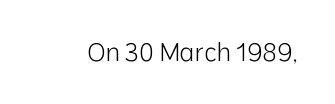
The image shows 24 px text type, upright; set normal letter spacing, not underlined.
